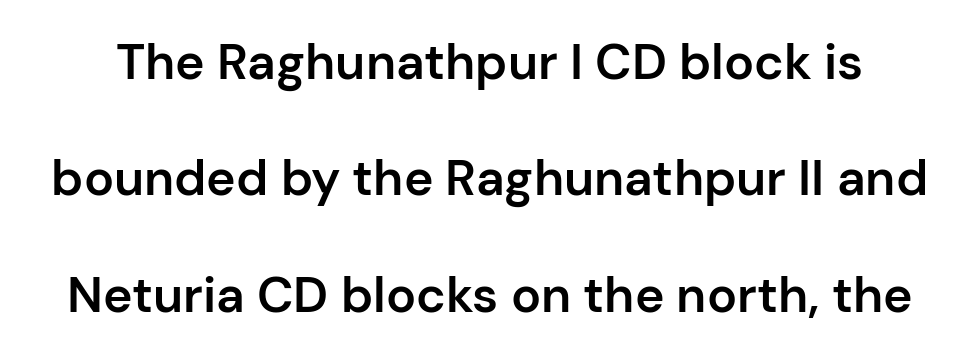
Q: Is the text bold? A: Semi-bold.
Q: Is the text italic (slanted)? A: No, it is upright.
Q: Is the typeface a serif or a sans-serif typeface? A: Sans-serif.
Q: Is the text underlined? A: No.
Q: Is the spacing between letters normal or unusually wide? A: Normal.
Q: Is the spacing between lines tight, normal or loose? A: Loose.
Q: Width (condensed, normal, or wide)? A: Normal.
Q: Stroke contrast? A: Low.
Q: x-height? A: Medium.
Q: Monospaced? A: No.
